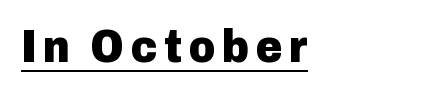
The image shows 46 px heavy sans-serif type, upright; set left-aligned, underlined; low stroke contrast and a medium x-height.
